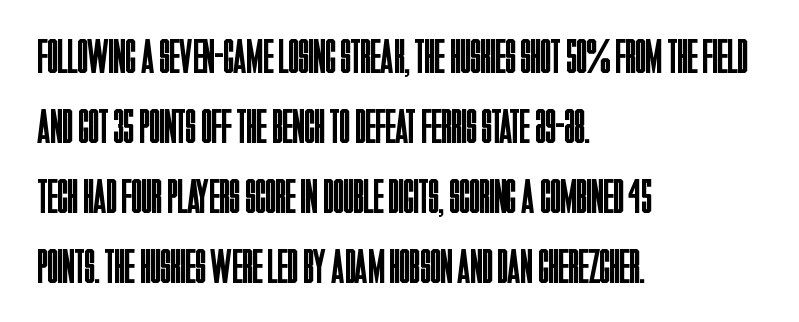
The image shows 48 px regular-weight, condensed sans-serif type, upright; set left-aligned, normal line spacing (1.46x), normal letter spacing, not underlined; low stroke contrast and a large x-height.
